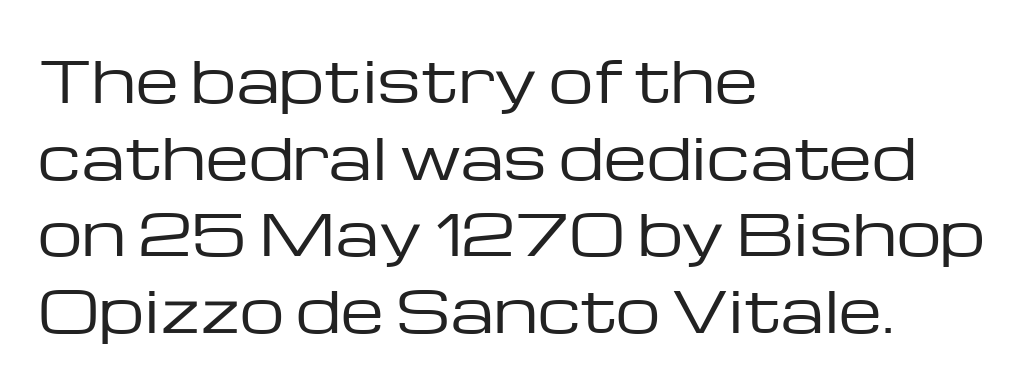
Q: Is the text bold? A: No.
Q: Is the text italic (slanted)? A: No, it is upright.
Q: Is the typeface a serif or a sans-serif typeface? A: Sans-serif.
Q: Is the text underlined? A: No.
Q: How is the paragraph aligned? A: Left-aligned.
Q: Is the spacing between letters normal or unusually wide? A: Normal.
Q: Is the spacing between lines tight, normal or loose? A: Normal.
Q: Width (condensed, normal, or wide)? A: Wide.
Q: Stroke contrast? A: Low.
Q: x-height? A: Medium.
Q: Monospaced? A: No.
